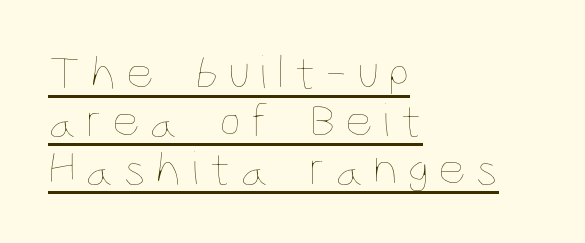
{"italic": "no", "bold": "no", "weight": "thin", "width": "condensed", "stroke_contrast": "low", "x_height": "large", "monospaced": "no", "underline": "yes", "align": "left", "line_spacing": "tight", "line_spacing_ratio": 0.98, "glyph_px": 49}
